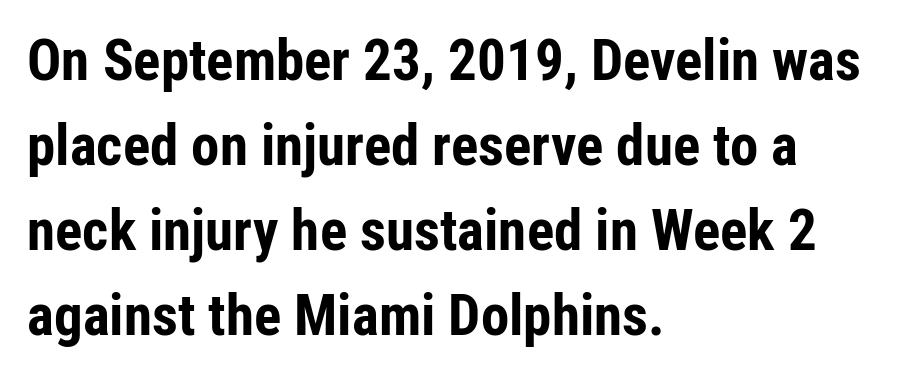
Q: Is the text bold? A: Yes.
Q: Is the text italic (slanted)? A: No, it is upright.
Q: Is the typeface a serif or a sans-serif typeface? A: Sans-serif.
Q: Is the text underlined? A: No.
Q: How is the paragraph aligned? A: Left-aligned.
Q: Is the spacing between letters normal or unusually wide? A: Normal.
Q: Is the spacing between lines tight, normal or loose? A: Normal.
Q: Width (condensed, normal, or wide)? A: Condensed.
Q: Stroke contrast? A: Low.
Q: x-height? A: Medium.
Q: Monospaced? A: No.
